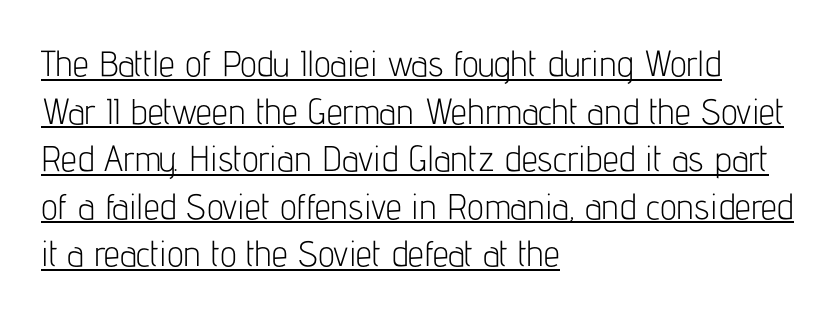
The image shows 36 px light, condensed sans-serif type, upright; set left-aligned, normal line spacing (1.32x), normal letter spacing, underlined; low stroke contrast and a medium x-height.
